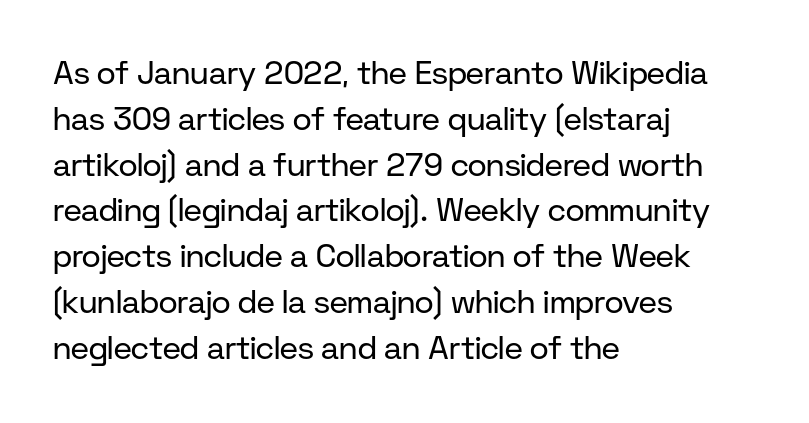
Nothing sits at the stroke ends, so this counts as sans-serif. These lines were composed using upright roman letters. This sample keeps an unexceptional amount of space between lines. The horizontal fit of the characters is conventional and even. Is this a fixed-width face? No — the glyphs have proportional, varying widths.
